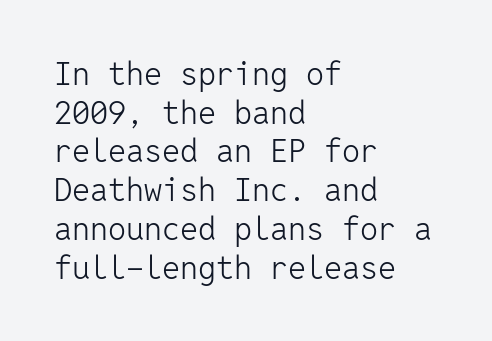
The image shows 32 px light sans-serif type, upright, monospaced; set left-aligned, line spacing 1.21x, normal letter spacing, not underlined; low stroke contrast and a medium x-height.
